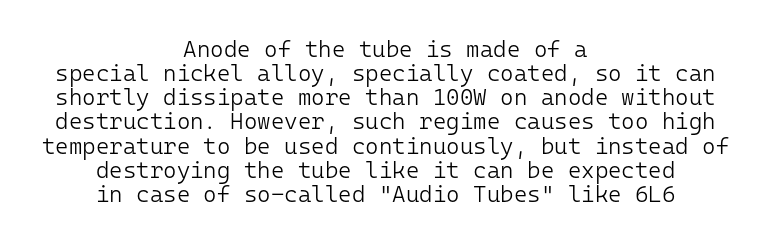
The image shows 23 px text type, upright; set centered, tight line spacing (1.05x), normal letter spacing, not underlined.
